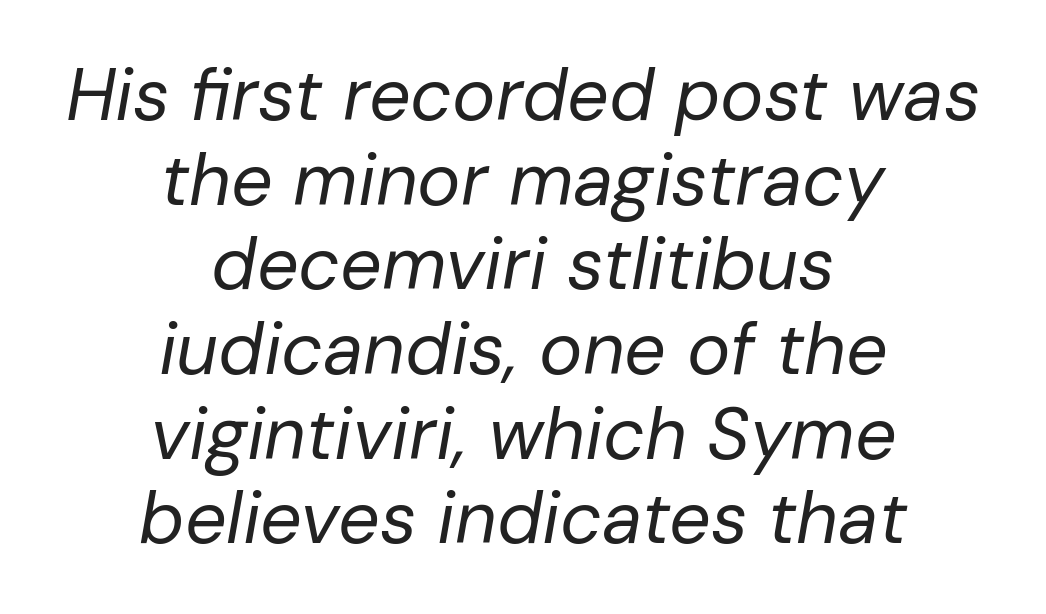
The image shows 73 px regular-weight type, italic (leaning right); set centered, line spacing 1.16x, normal letter spacing, not underlined; low stroke contrast and a medium x-height.
